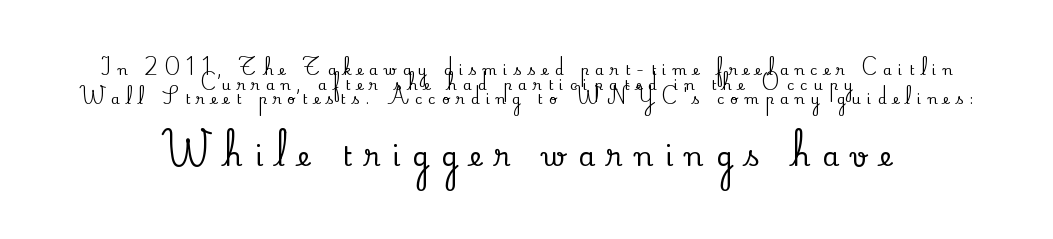
The image shows 27 px text type, upright; set centered, tight line spacing (1.05x), unusually wide letter spacing (+0.45 em), not underlined; the second (bottom) block is 1.93x larger.
